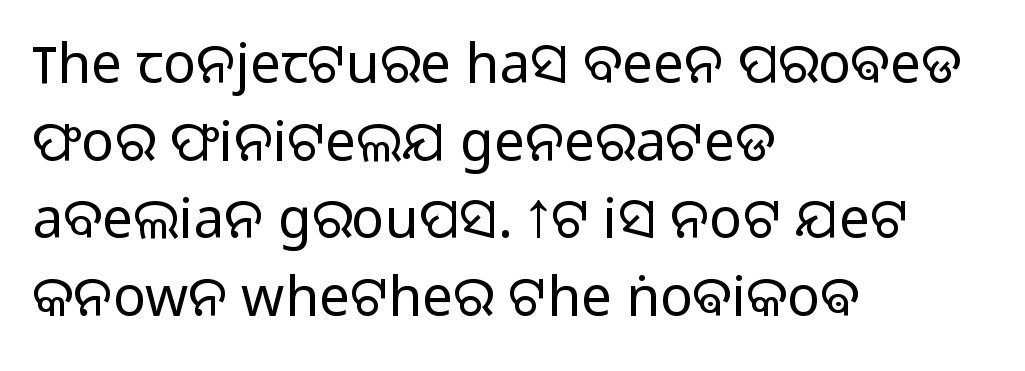
{"serif": "no", "italic": "no", "bold": "no", "weight": "light", "width": "normal", "stroke_contrast": "low", "x_height": "medium", "monospaced": "no", "underline": "no", "align": "left", "line_spacing": "normal", "line_spacing_ratio": 1.41, "letter_spacing": "normal", "letter_spacing_em": 0.0, "glyph_px": 55}
